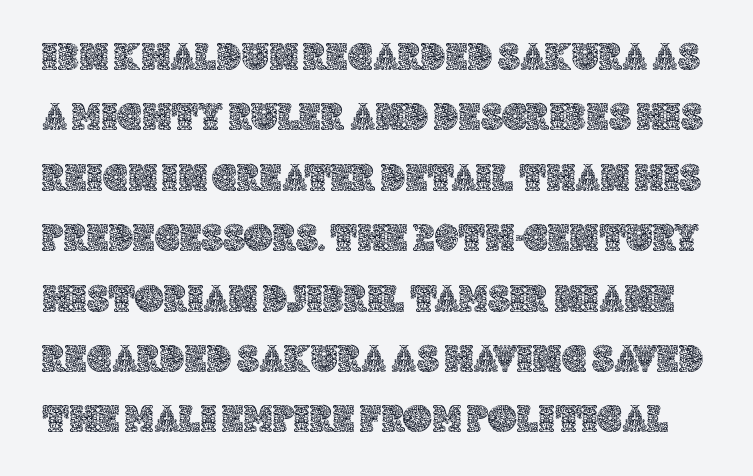
{"italic": "no", "width": "normal", "x_height": "large", "monospaced": "no", "underline": "no", "line_spacing": "normal", "line_spacing_ratio": 1.51, "letter_spacing": "normal", "letter_spacing_em": 0.0, "glyph_px": 40}
